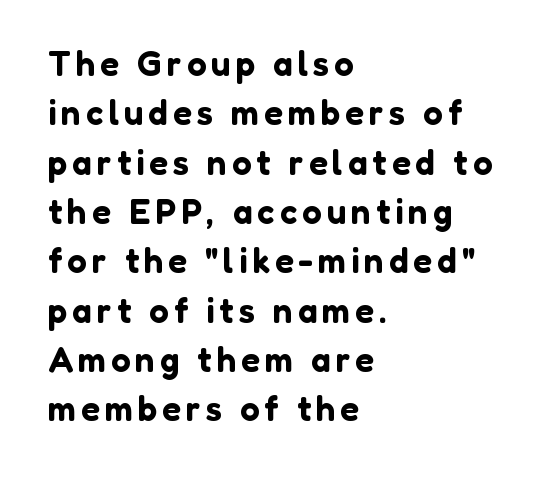
Q: Is the text italic (slanted)? A: No, it is upright.
Q: Is the typeface a serif or a sans-serif typeface? A: Sans-serif.
Q: Is the text underlined? A: No.
Q: How is the paragraph aligned? A: Left-aligned.
Q: Is the spacing between lines tight, normal or loose? A: Normal.
Q: Width (condensed, normal, or wide)? A: Normal.
Q: Stroke contrast? A: Low.
Q: x-height? A: Medium.
Q: Monospaced? A: No.
